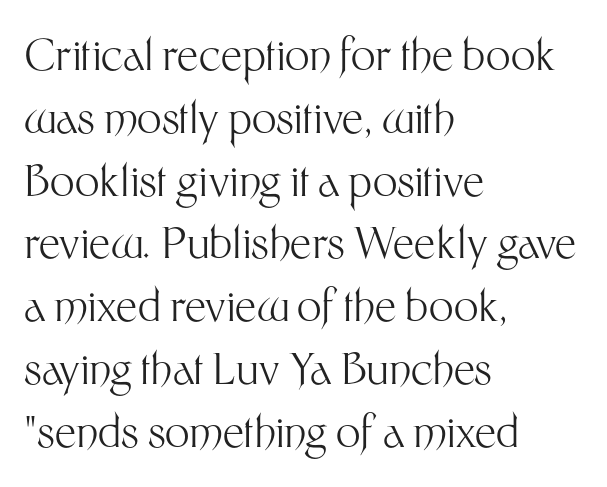
One-word summary of the alignment: left. Observe the ordinary spacing: letters are neighbours, not strangers. No letter is thick-stroked: the sample isn't bold. The rows are spaced the way most documents space them. Designer's note — italics off, roman on. Is this a fixed-width face? No — the glyphs have proportional, varying widths.
